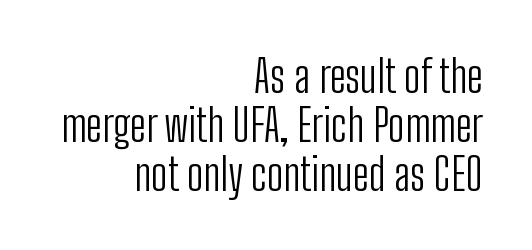
The image shows 44 px light, condensed sans-serif type, upright; set right-aligned, tight line spacing (1.11x), normal letter spacing, not underlined; low stroke contrast and a medium x-height.
